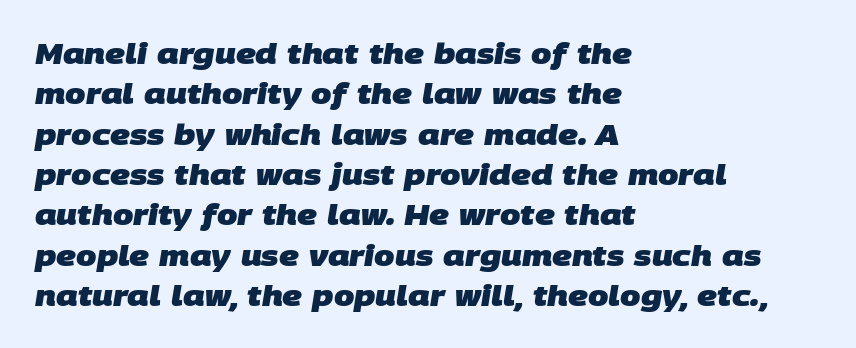
The image shows 29 px heavy sans-serif type; set left-aligned, normal line spacing (1.39x), normal letter spacing, not underlined; low stroke contrast and a large x-height.
